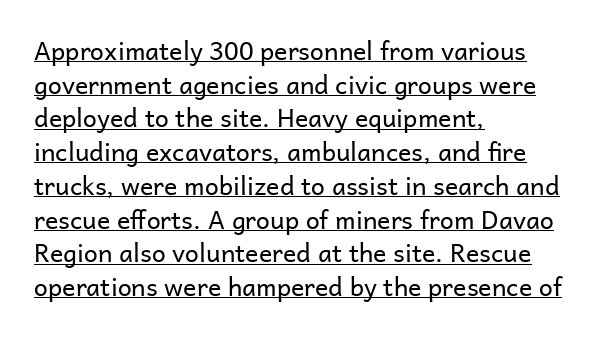
Honestly, the row spacing looks completely unremarkable. In designer terms, the underline attribute is active on this setting. You can tell it's not italic because the verticals are truly vertical. A classic flush-left, rag-right setting is used for this passage. The type is set solid horizontally, with unmodified tracking.
